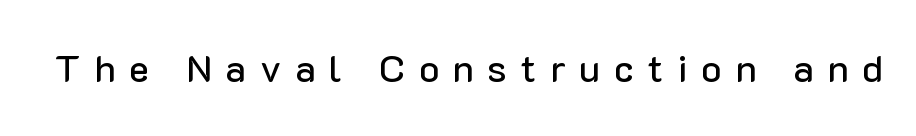
The image shows 38 px sans-serif type, upright; set unusually wide letter spacing (+0.36 em), not underlined; low stroke contrast and a medium x-height.
